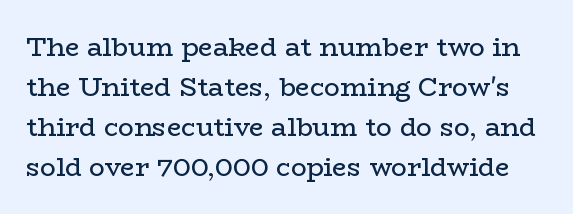
Q: Is the text bold? A: No.
Q: Is the text italic (slanted)? A: No, it is upright.
Q: Is the text underlined? A: No.
Q: Is the spacing between letters normal or unusually wide? A: Normal.
Q: Is the spacing between lines tight, normal or loose? A: Normal.
